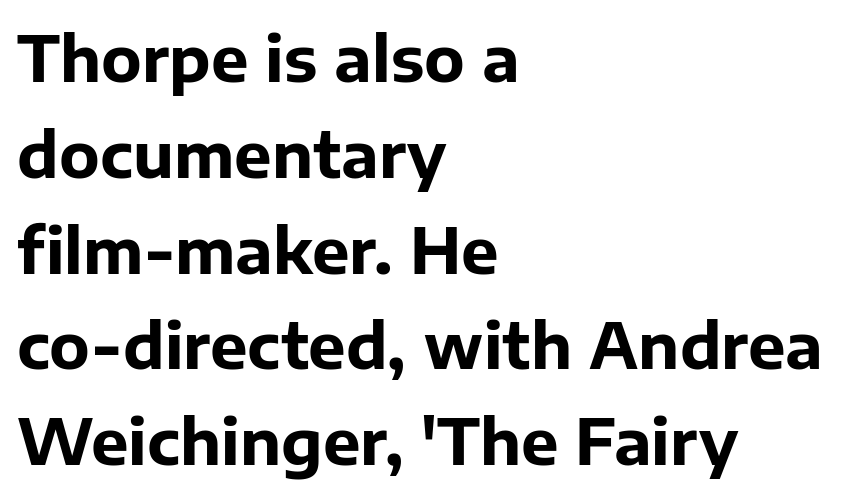
{"serif": "no", "italic": "no", "bold": "yes", "weight": "bold", "width": "normal", "stroke_contrast": "low", "x_height": "medium", "monospaced": "no", "underline": "no", "align": "left", "line_spacing": "normal", "line_spacing_ratio": 1.52, "letter_spacing": "normal", "letter_spacing_em": 0.0, "glyph_px": 63}
